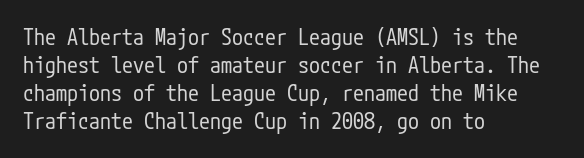
Q: Is the text bold? A: No.
Q: Is the text italic (slanted)? A: No, it is upright.
Q: Is the text underlined? A: No.
Q: How is the paragraph aligned? A: Left-aligned.
Q: Is the spacing between letters normal or unusually wide? A: Normal.
Q: Is the spacing between lines tight, normal or loose? A: Normal.
